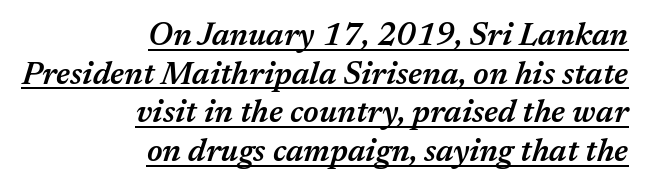
The strokes are fattened partway — semibold, not bold. If you drew a line through each stem, it would be angled. A baseline rule has been typeset under these characters. Words appear dense and cohesive because spacing is normal. Reading down the block, your eye finds every line finishing at a fixed right position.
